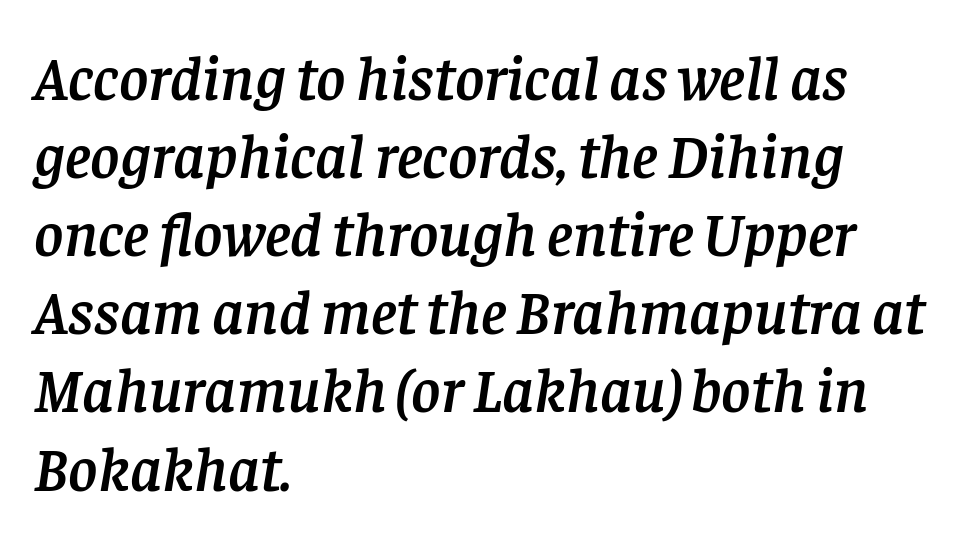
{"serif": "yes", "italic": "yes", "lean": "right", "slant_degrees": 8, "width": "normal", "stroke_contrast": "low", "x_height": "large", "monospaced": "no", "underline": "no", "align": "left", "line_spacing_ratio": 1.24, "letter_spacing": "normal", "letter_spacing_em": 0.0, "glyph_px": 63}
